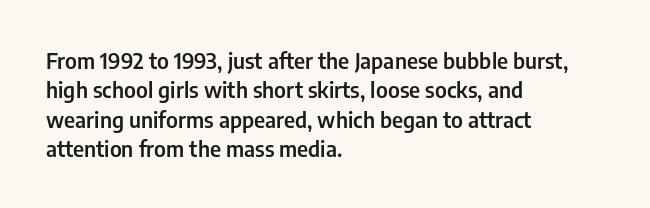
Q: Is the text bold? A: Semi-bold.
Q: Is the text italic (slanted)? A: No, it is upright.
Q: Is the text underlined? A: No.
Q: How is the paragraph aligned? A: Left-aligned.
Q: Is the spacing between letters normal or unusually wide? A: Normal.
Q: Is the spacing between lines tight, normal or loose? A: Normal.
